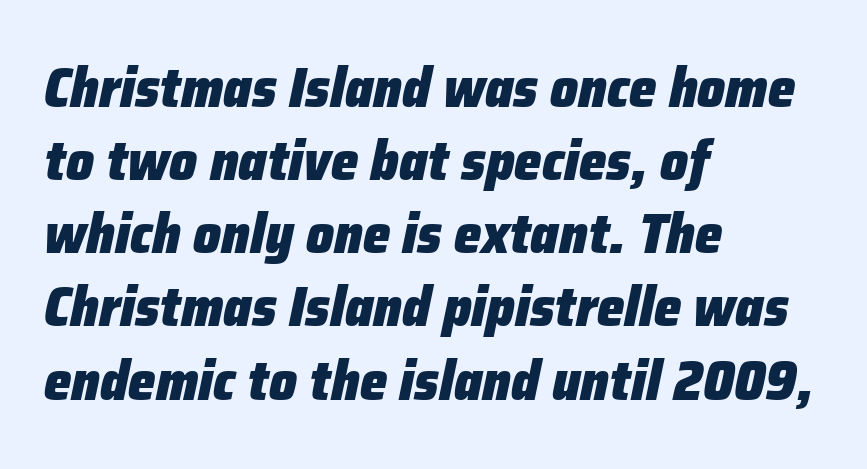
Q: Is the text bold? A: Yes.
Q: Is the text italic (slanted)? A: Yes, it leans right by about 12 degrees.
Q: Is the text underlined? A: No.
Q: How is the paragraph aligned? A: Left-aligned.
Q: Is the spacing between letters normal or unusually wide? A: Normal.
Q: Is the spacing between lines tight, normal or loose? A: Normal.
Q: Width (condensed, normal, or wide)? A: Normal.
Q: Stroke contrast? A: Low.
Q: x-height? A: Medium.
Q: Monospaced? A: No.
